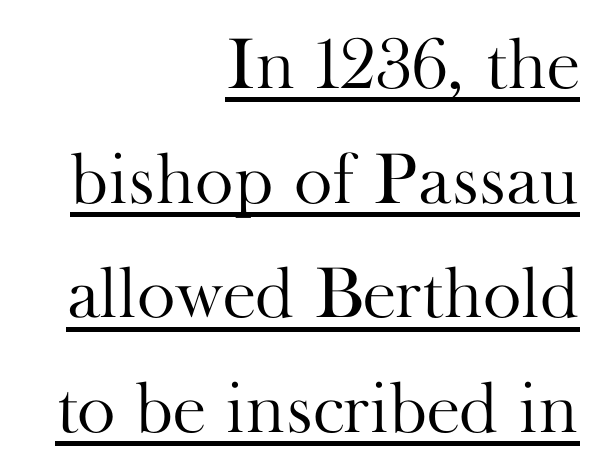
The line-height multiplier appears to be the usual default. The lines are quadded right. Looks like regular typesetting: each glyph gets only the width it needs. Each stroke keeps to a modest, everyday thickness or less. The face used here appears with an underline applied.
